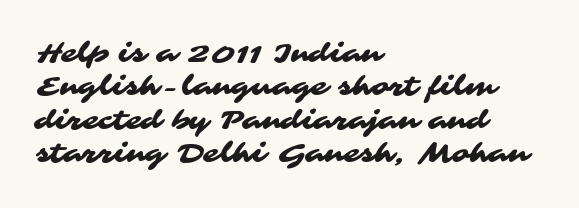
The designer left line spacing at the default. Horizontal alignment here is leftward, the default for most running prose. The strip under each line holds only bare page. In terms of letterspacing, this is plain default setting.
